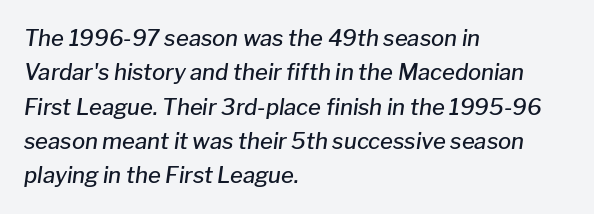
The image shows 22 px text type, italic (leaning right); set left-aligned, normal line spacing (1.56x), normal letter spacing, not underlined.
